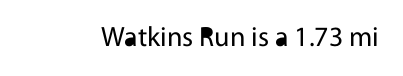
The image shows 28 px regular-weight sans-serif type, upright; set normal letter spacing, not underlined; a medium x-height.
